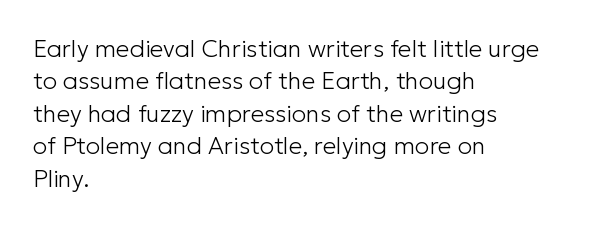
{"italic": "no", "bold": "no", "underline": "no", "align": "left", "line_spacing": "normal", "line_spacing_ratio": 1.35, "letter_spacing": "normal", "letter_spacing_em": 0.0, "glyph_px": 24}
